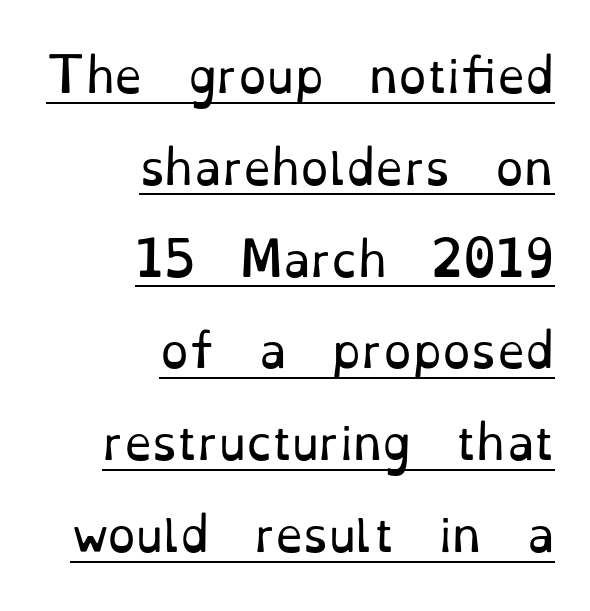
Q: Is the text bold? A: No.
Q: Is the text italic (slanted)? A: No, it is upright.
Q: Is the typeface a serif or a sans-serif typeface? A: Sans-serif.
Q: Is the text underlined? A: Yes.
Q: How is the paragraph aligned? A: Right-aligned.
Q: Is the spacing between letters normal or unusually wide? A: Normal.
Q: Is the spacing between lines tight, normal or loose? A: Loose.
Q: Width (condensed, normal, or wide)? A: Normal.
Q: Stroke contrast? A: Low.
Q: x-height? A: Small.
Q: Monospaced? A: No.
